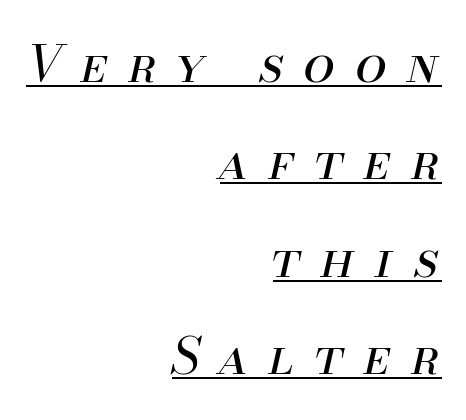
Weight: regular or lighter. The face used here is rendered with a markedly widened letterfit. The axis of the letterforms is tilted away from vertical. Line ends are locked; line starts wander. You can see a thin bar hugging the bottom of the glyphs.
